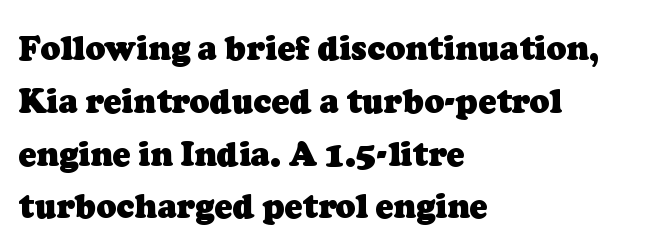
Q: Is the text bold? A: Yes.
Q: Is the typeface a serif or a sans-serif typeface? A: Serif.
Q: Is the text underlined? A: No.
Q: How is the paragraph aligned? A: Left-aligned.
Q: Is the spacing between letters normal or unusually wide? A: Normal.
Q: Is the spacing between lines tight, normal or loose? A: Normal.
Q: Width (condensed, normal, or wide)? A: Normal.
Q: Stroke contrast? A: Low.
Q: x-height? A: Medium.
Q: Monospaced? A: No.
